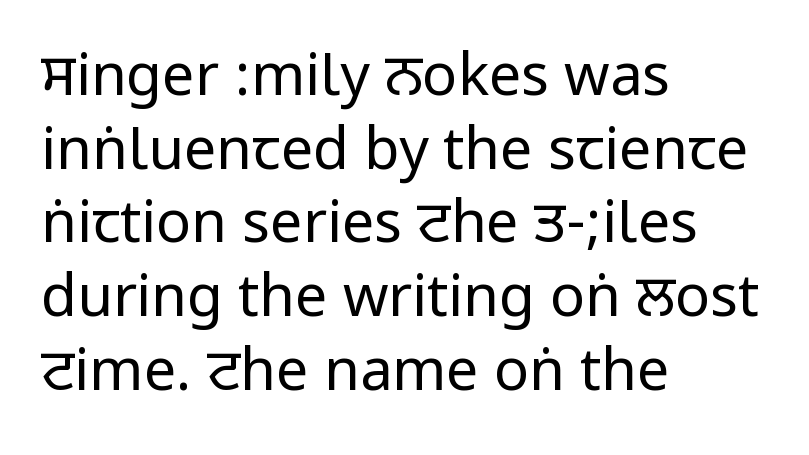
{"serif": "no", "italic": "no", "bold": "no", "weight": "regular", "width": "condensed", "stroke_contrast": "low", "underline": "no", "align": "left", "line_spacing": "normal", "line_spacing_ratio": 1.27, "letter_spacing": "normal", "letter_spacing_em": 0.0, "glyph_px": 58}
